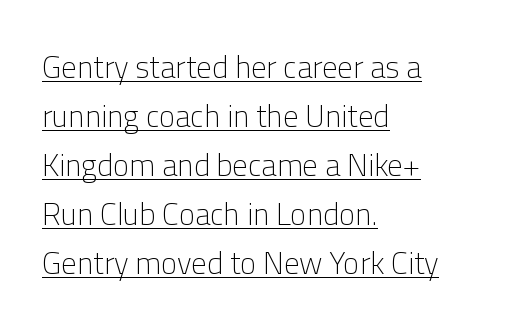
The image shows 31 px light sans-serif type, upright; set left-aligned, normal line spacing (1.58x), normal letter spacing, underlined; low stroke contrast and a medium x-height.
